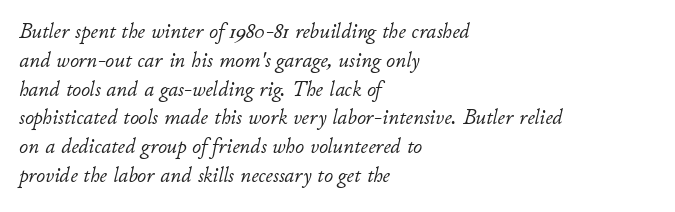
{"italic": "yes", "lean": "right", "slant_degrees": 11, "bold": "no", "underline": "no", "align": "left", "line_spacing": "normal", "line_spacing_ratio": 1.31, "letter_spacing": "normal", "letter_spacing_em": 0.0, "glyph_px": 22}
